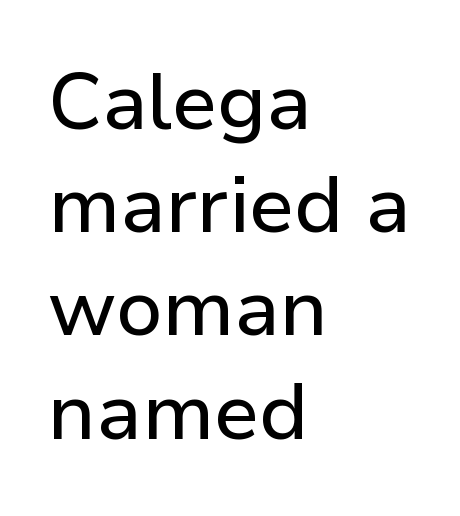
The image shows 80 px sans-serif type, upright; set left-aligned, normal line spacing (1.29x), normal letter spacing, not underlined; low stroke contrast and a medium x-height.
